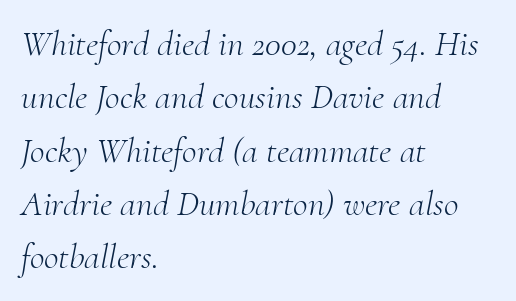
This sample uses plain, unmodified letter spacing. The rendering applies a slant to the glyphs. Is this a heavy cut? Hardly; it is regular or lighter. Note the varied advance widths — an 'i' is clearly narrower than an 'm'. The block of text has a typical density, with ordinary space between rows.
